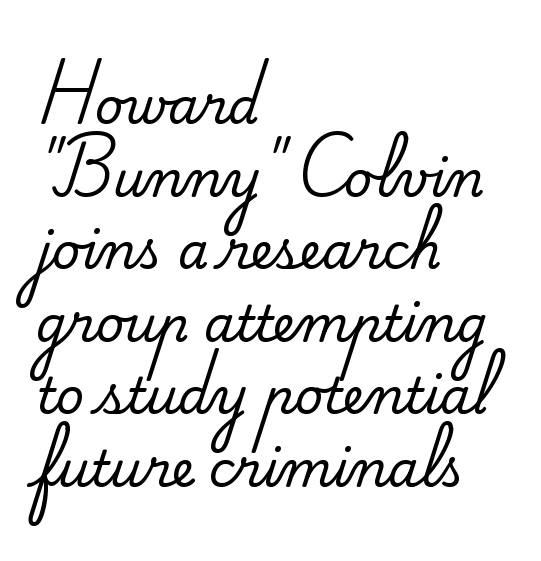
The image shows 49 px serif type; set left-aligned, normal line spacing (1.48x), normal letter spacing, not underlined; medium stroke contrast and a small x-height.
